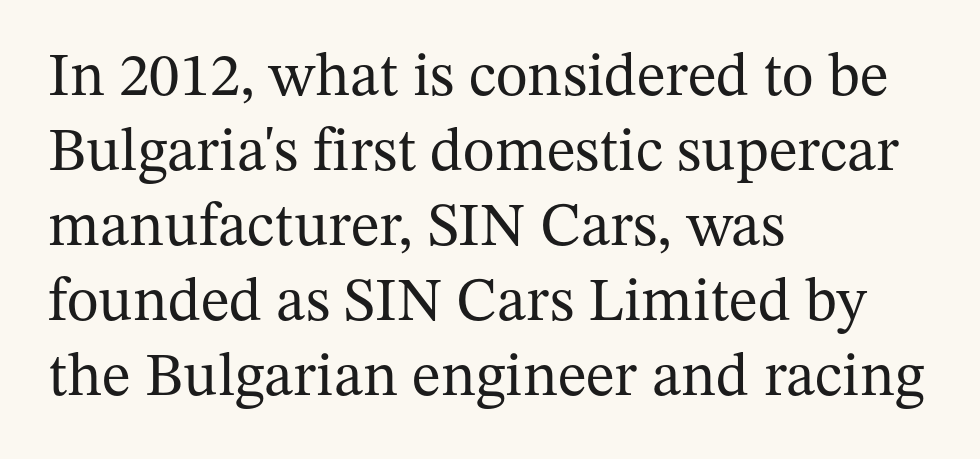
Q: Is the text bold? A: No.
Q: Is the text italic (slanted)? A: No, it is upright.
Q: Is the typeface a serif or a sans-serif typeface? A: Serif.
Q: Is the text underlined? A: No.
Q: How is the paragraph aligned? A: Left-aligned.
Q: Is the spacing between letters normal or unusually wide? A: Normal.
Q: Width (condensed, normal, or wide)? A: Normal.
Q: Stroke contrast? A: Medium.
Q: x-height? A: Medium.
Q: Monospaced? A: No.
